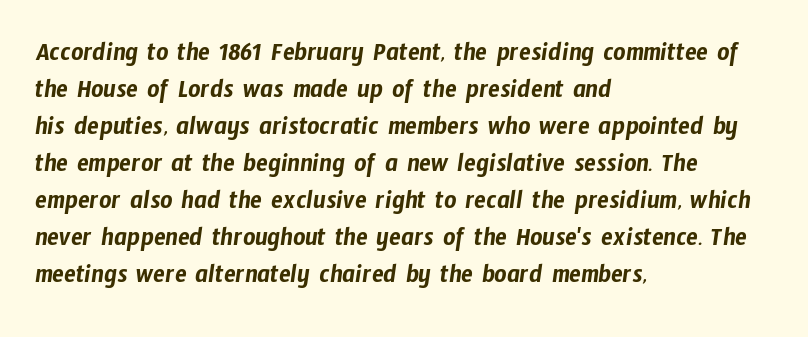
The lines are quadded left. The passage shown stacks its lines at a standard gap. Type without underlining. The passage shown has conventional tracking throughout.
